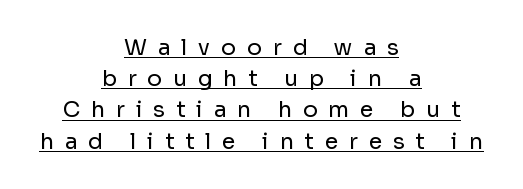
The image shows 22 px text type, upright; set centered, normal line spacing (1.42x), unusually wide letter spacing (+0.49 em), underlined.
